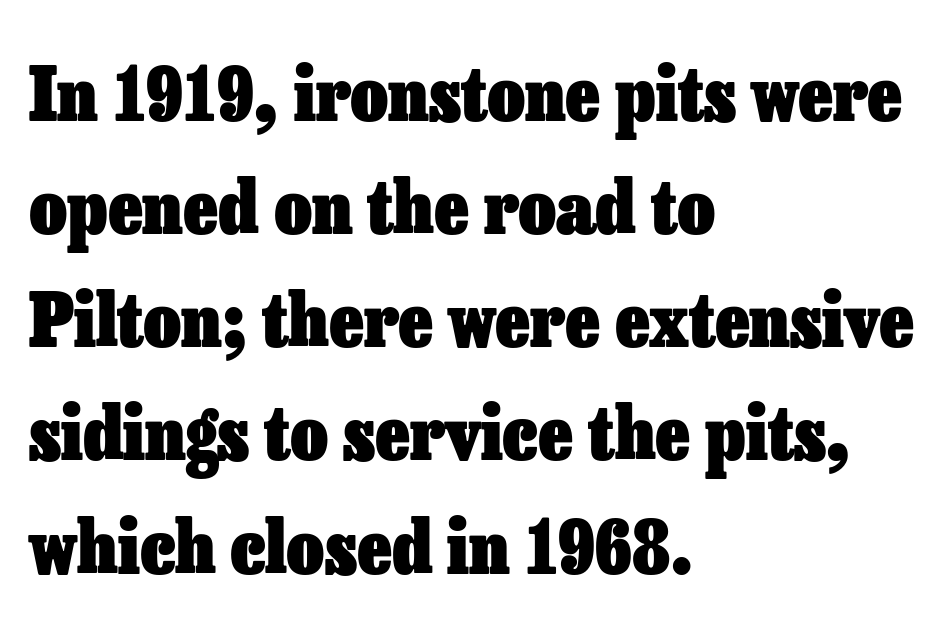
Q: Is the text bold? A: Yes.
Q: Is the text italic (slanted)? A: No, it is upright.
Q: Is the text underlined? A: No.
Q: How is the paragraph aligned? A: Left-aligned.
Q: Is the spacing between letters normal or unusually wide? A: Normal.
Q: Is the spacing between lines tight, normal or loose? A: Normal.
Q: Width (condensed, normal, or wide)? A: Normal.
Q: Stroke contrast? A: Low.
Q: x-height? A: Medium.
Q: Monospaced? A: No.
